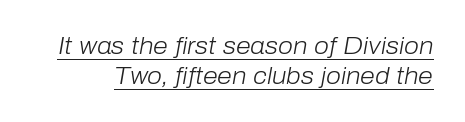
Nothing unusual about the tracking: characters are spaced as the font intends. The rendering uses a moderate line-height, typical for paragraphs. The strokes are not fattened; the text isn't bold. The font's italic variant was chosen for this text. The rendered words wear a rule along their underside.
